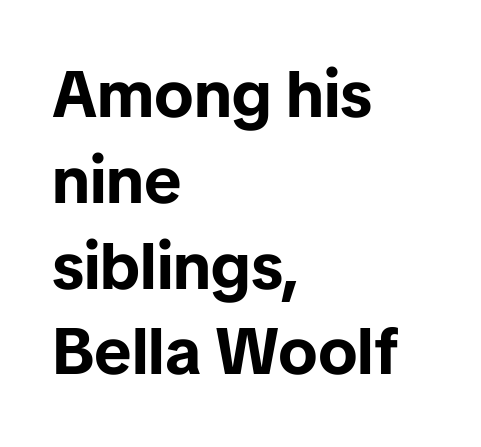
Nobody drew a line under any word here. Words appear dense and cohesive because spacing is normal. Regarding leading, the lines here are spaced in the standard way. The rag falls on the right side of this text block.
